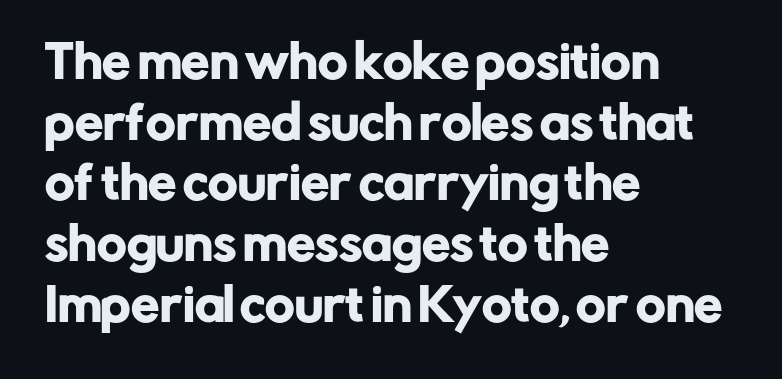
The image shows 45 px sans-serif type, upright; set left-aligned, normal line spacing (1.35x), normal letter spacing, not underlined; low stroke contrast and a medium x-height.
